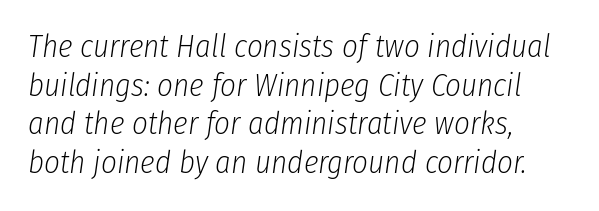
{"italic": "yes", "lean": "right", "slant_degrees": 8, "bold": "no", "weight": "light", "width": "condensed", "stroke_contrast": "low", "x_height": "medium", "monospaced": "no", "underline": "no", "align": "left", "line_spacing": "normal", "line_spacing_ratio": 1.25, "letter_spacing": "normal", "letter_spacing_em": 0.0, "glyph_px": 31}
